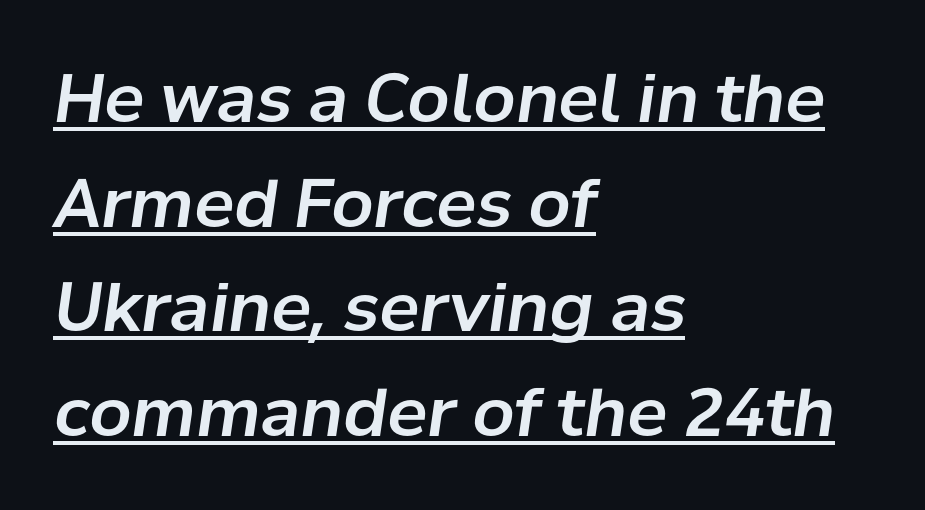
The ragged edge is on the right, which tells us the setting is flush left. Is the letter spacing exaggerated? No — it looks like the ordinary default. Proportional: the letters do not fall into vertical columns. The line-height multiplier appears to be the usual default. When letters slant like this, we call the style italic. Check the space under the baseline: a stroke is drawn there.
